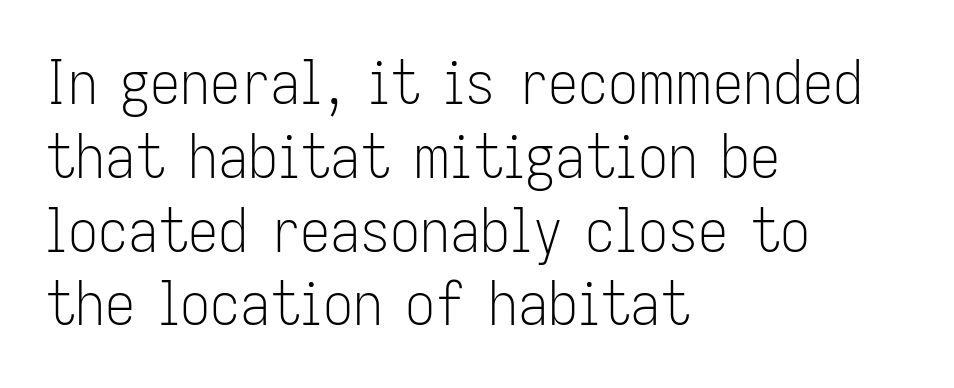
The image shows 60 px light, condensed sans-serif type, upright; set left-aligned, line spacing 1.23x, normal letter spacing, not underlined; low stroke contrast and a medium x-height.
